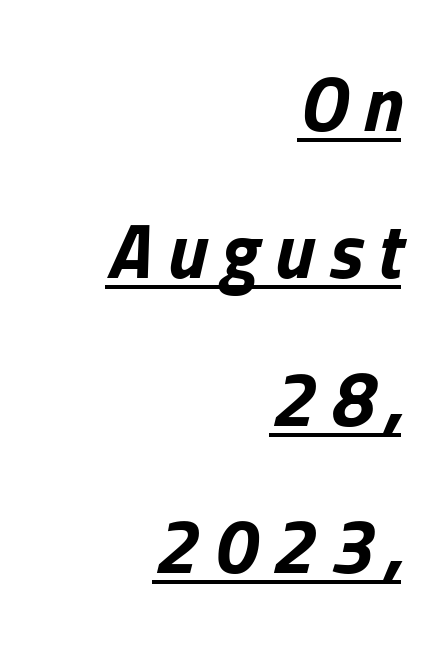
{"italic": "yes", "lean": "right", "slant_degrees": 13, "bold": "yes", "weight": "bold", "width": "normal", "stroke_contrast": "low", "x_height": "medium", "monospaced": "no", "underline": "yes", "align": "right", "line_spacing_ratio": 1.89, "glyph_px": 78}
